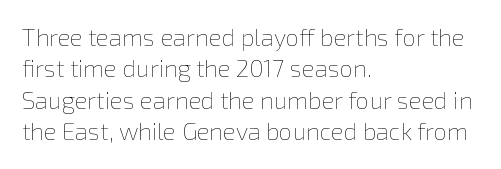
What stands out about the letter spacing? Nothing — it is the standard amount. Unmarked baselines from the first word to the last. The rendering anchors every line to the left-hand side. Regarding leading, the lines here are spaced in the standard way. Compared with a typical body face, this is equally light or lighter still. In terms of posture, this sample is upright.
